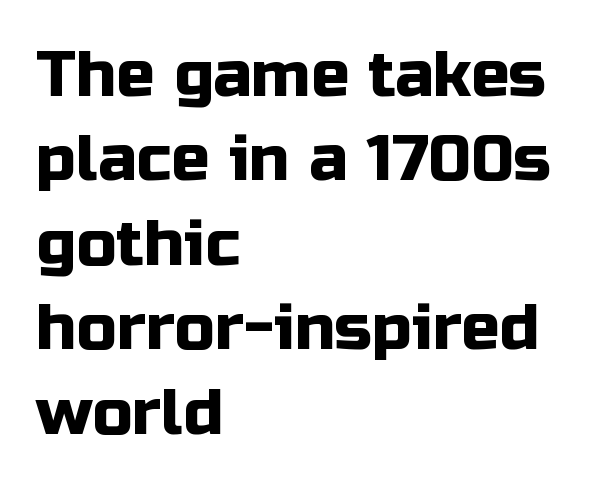
{"serif": "no", "italic": "no", "width": "normal", "stroke_contrast": "low", "x_height": "medium", "monospaced": "no", "underline": "no", "align": "left", "line_spacing": "normal", "line_spacing_ratio": 1.32, "letter_spacing": "normal", "letter_spacing_em": 0.0, "glyph_px": 64}
